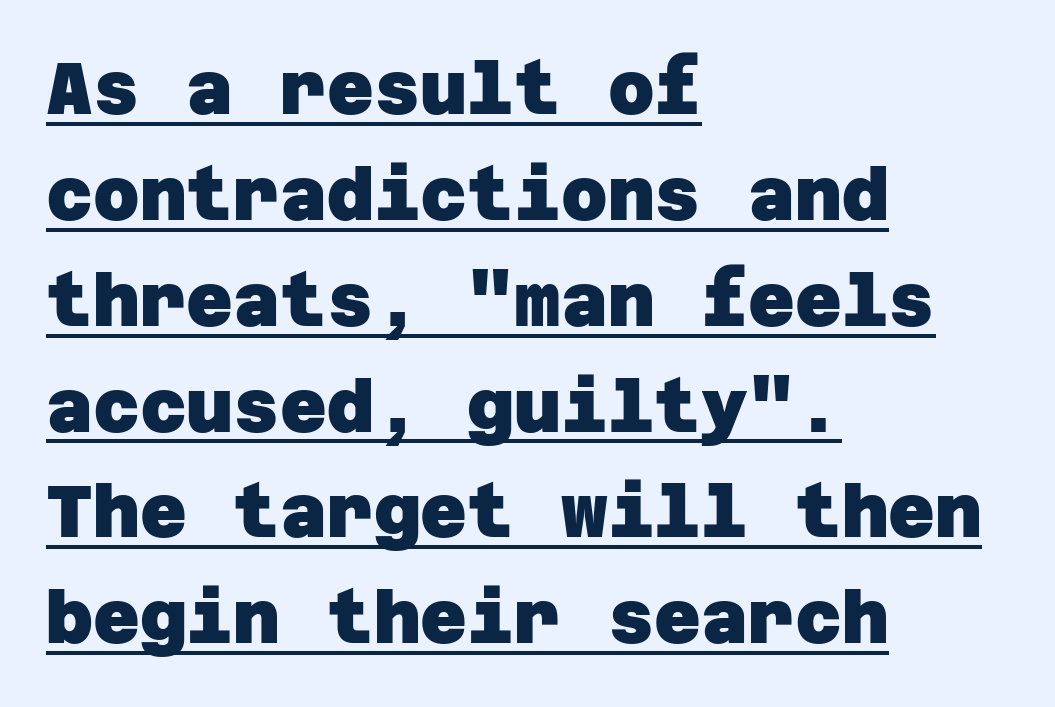
Q: Is the text bold? A: Yes.
Q: Is the typeface a serif or a sans-serif typeface? A: Sans-serif.
Q: Is the text underlined? A: Yes.
Q: How is the paragraph aligned? A: Left-aligned.
Q: Is the spacing between letters normal or unusually wide? A: Normal.
Q: Is the spacing between lines tight, normal or loose? A: Normal.
Q: Width (condensed, normal, or wide)? A: Normal.
Q: Stroke contrast? A: Low.
Q: x-height? A: Large.
